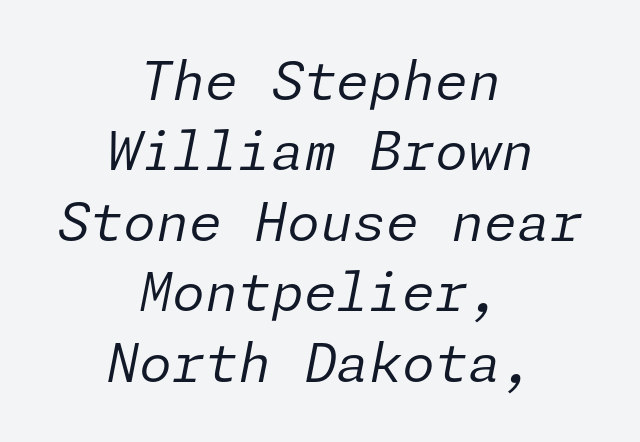
Q: Is the text bold? A: No.
Q: Is the text italic (slanted)? A: Yes, it leans right by about 11 degrees.
Q: Is the text underlined? A: No.
Q: How is the paragraph aligned? A: Centered.
Q: Is the spacing between letters normal or unusually wide? A: Normal.
Q: Is the spacing between lines tight, normal or loose? A: Normal.
Q: Width (condensed, normal, or wide)? A: Normal.
Q: Stroke contrast? A: Low.
Q: x-height? A: Medium.
